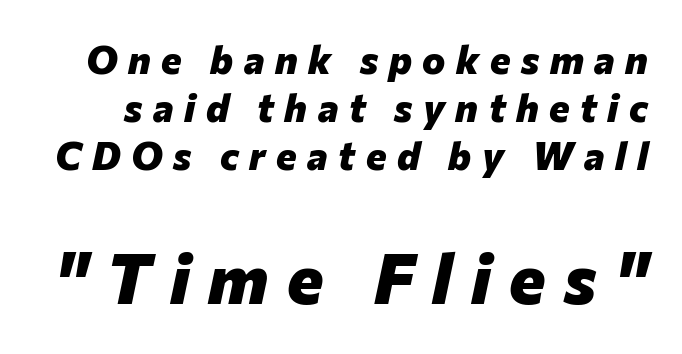
If you squint, the bottom block still reads clearly — it's the larger of the two. Each letter keeps its own natural width here, so spacing adapts to shape. Every letter is thick-stroked: bold, no question. The area under the type is left untouched.
